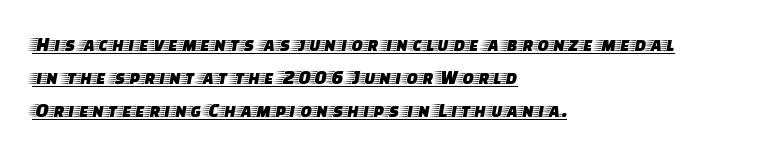
{"underline": "yes", "align": "left", "line_spacing": "normal", "line_spacing_ratio": 1.57, "letter_spacing": "normal", "letter_spacing_em": 0.0, "glyph_px": 21}
